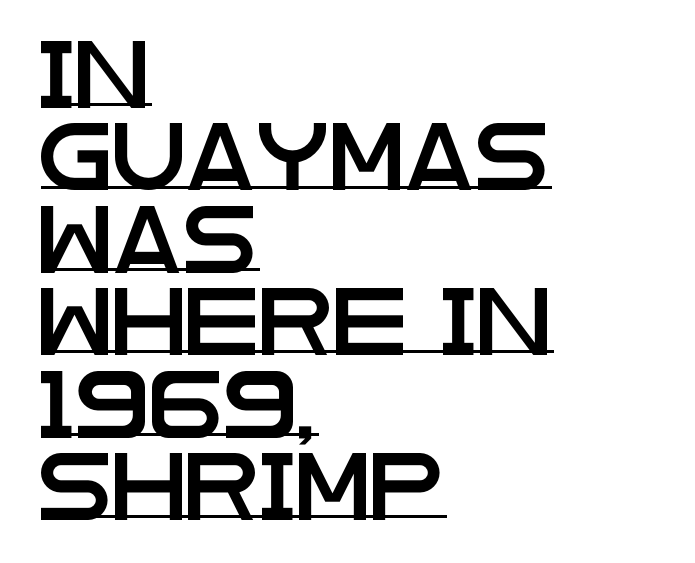
Q: Is the text italic (slanted)? A: No, it is upright.
Q: Is the typeface a serif or a sans-serif typeface? A: Sans-serif.
Q: Is the text underlined? A: Yes.
Q: How is the paragraph aligned? A: Left-aligned.
Q: Is the spacing between letters normal or unusually wide? A: Normal.
Q: Width (condensed, normal, or wide)? A: Wide.
Q: Stroke contrast? A: Low.
Q: x-height? A: Large.
Q: Monospaced? A: No.
